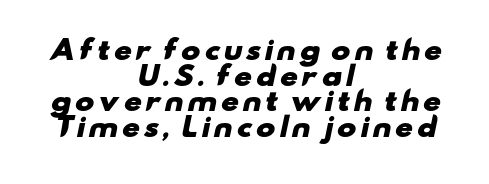
{"bold": "yes", "underline": "no", "align": "center", "line_spacing": "tight", "line_spacing_ratio": 0.99, "glyph_px": 26}
